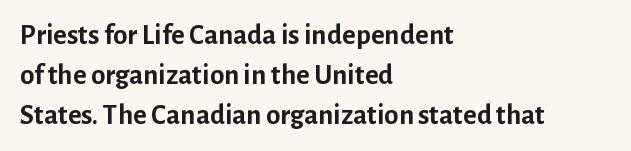
{"serif": "no", "italic": "no", "bold": "yes", "weight": "semibold", "width": "normal", "stroke_contrast": "low", "x_height": "medium", "monospaced": "no", "underline": "no", "align": "left", "line_spacing": "normal", "line_spacing_ratio": 1.38, "letter_spacing": "normal", "letter_spacing_em": 0.0, "glyph_px": 29}
